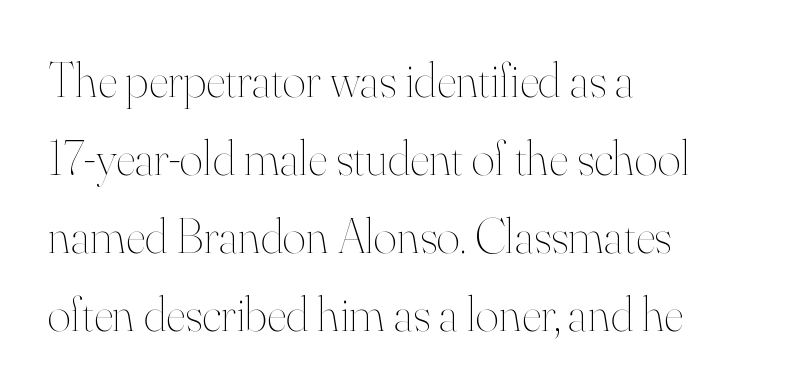
The image shows 50 px thin type, upright; set left-aligned, normal line spacing (1.56x), normal letter spacing, not underlined; high stroke contrast and a small x-height.
